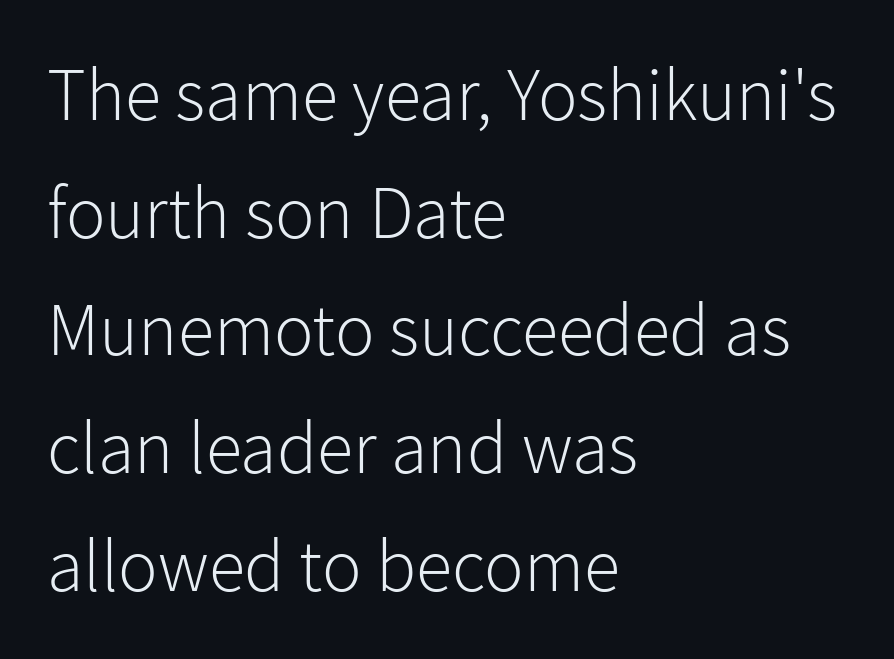
One-word summary of the alignment: left. When letters stand straight like this, we call the style roman or upright. Compared with a typical body face, this is equally light or lighter still. Students, observe: this is what conventionally led text looks like.
